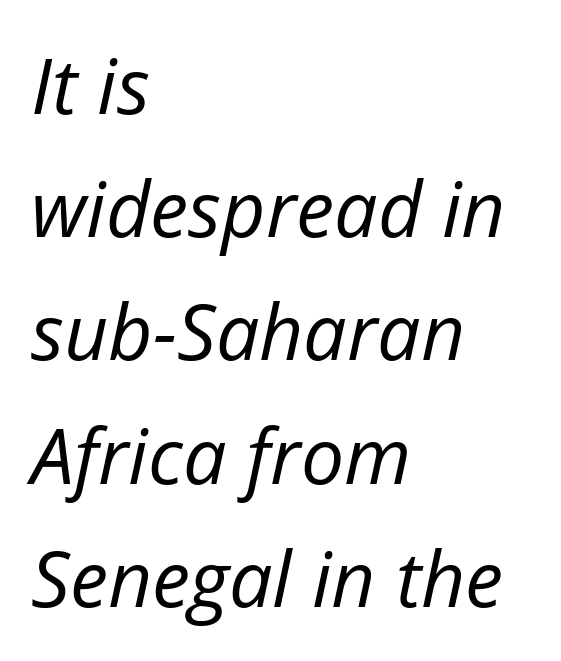
The gap between lines stays unmarked. Would a proofreader flag this as italicized? Yes. The rows are spaced the way most documents space them. These lines are rendered in a variable-pitch font. Teacher's note: observe the even left margin — that is flush-left alignment.
